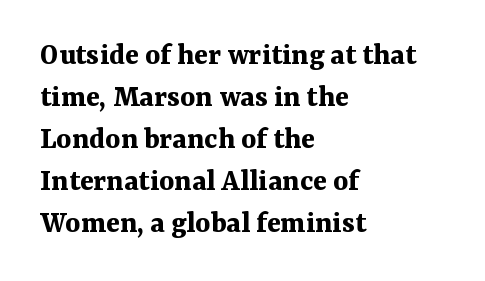
The image shows 32 px bold serif type, upright; set left-aligned, normal line spacing (1.31x), normal letter spacing, not underlined; medium stroke contrast and a medium x-height.
